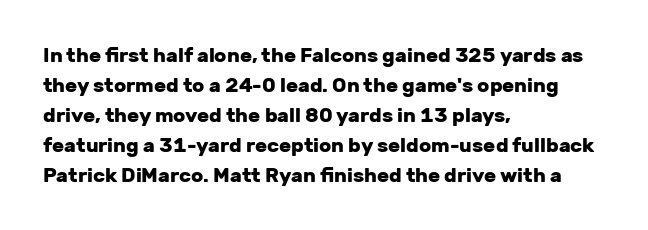
{"italic": "no", "bold": "yes", "underline": "no", "align": "left", "line_spacing": "normal", "line_spacing_ratio": 1.5, "letter_spacing": "normal", "letter_spacing_em": 0.0, "glyph_px": 20}
